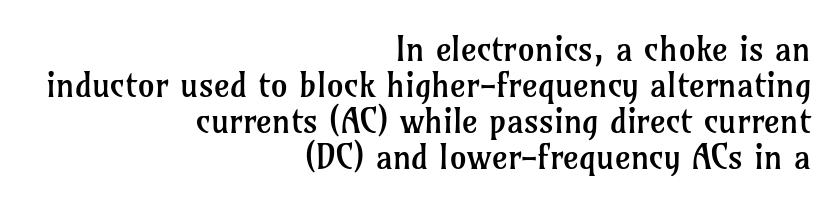
{"serif": "yes", "italic": "no", "bold": "no", "weight": "regular", "width": "normal", "stroke_contrast": "low", "x_height": "medium", "monospaced": "no", "underline": "no", "align": "right", "line_spacing": "tight", "line_spacing_ratio": 1.06, "letter_spacing": "normal", "letter_spacing_em": 0.0, "glyph_px": 34}
